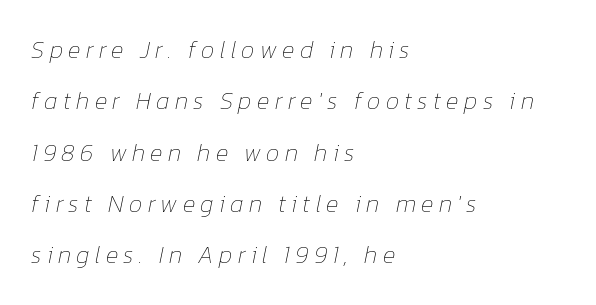
In terms of posture, this sample is oblique. Widely set lines give the paragraph a tall, airy silhouette. Characters follow at a spacing far wider than the type designer built in. Any mark beneath the type? The region is blank. Line beginnings align vertically; line endings do not. Nothing heavy about these letters — not bold at all.
